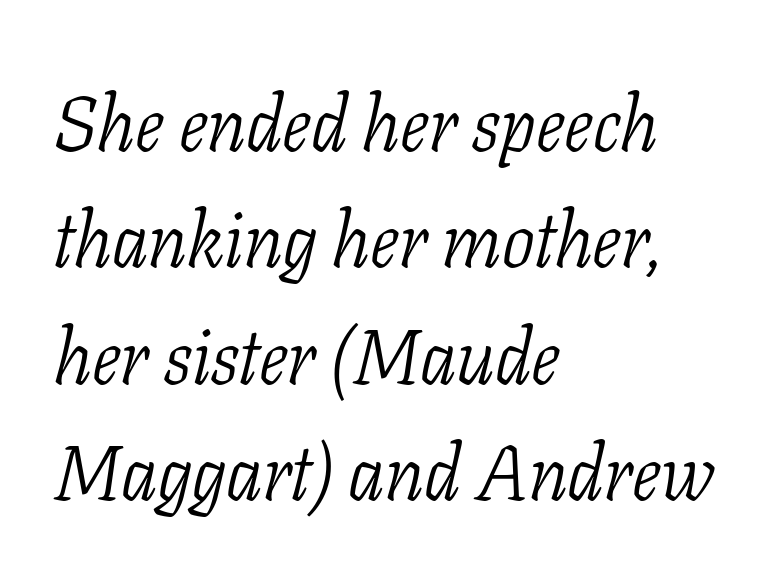
Q: Is the text bold? A: No.
Q: Is the text italic (slanted)? A: Yes, it leans right by about 11 degrees.
Q: Is the typeface a serif or a sans-serif typeface? A: Serif.
Q: Is the text underlined? A: No.
Q: How is the paragraph aligned? A: Left-aligned.
Q: Is the spacing between letters normal or unusually wide? A: Normal.
Q: Is the spacing between lines tight, normal or loose? A: Normal.
Q: Width (condensed, normal, or wide)? A: Condensed.
Q: Stroke contrast? A: Low.
Q: x-height? A: Medium.
Q: Monospaced? A: No.
